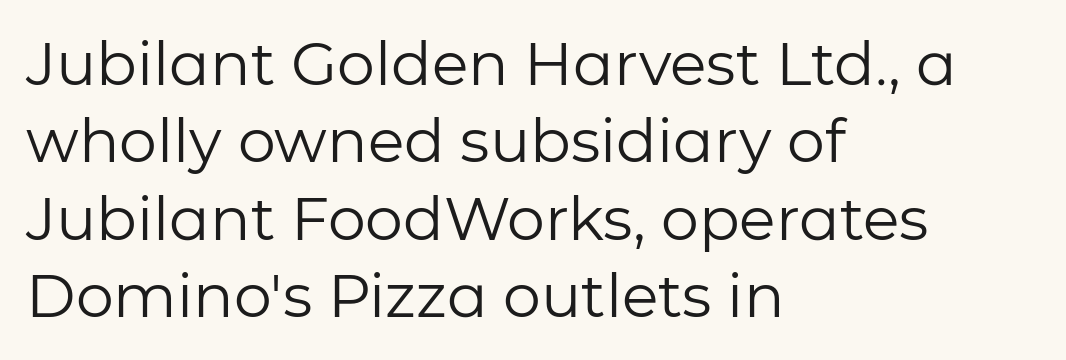
Q: Is the text bold? A: No.
Q: Is the text italic (slanted)? A: No, it is upright.
Q: Is the typeface a serif or a sans-serif typeface? A: Sans-serif.
Q: Is the text underlined? A: No.
Q: How is the paragraph aligned? A: Left-aligned.
Q: Is the spacing between letters normal or unusually wide? A: Normal.
Q: Is the spacing between lines tight, normal or loose? A: Normal.
Q: Width (condensed, normal, or wide)? A: Normal.
Q: Stroke contrast? A: Low.
Q: x-height? A: Medium.
Q: Monospaced? A: No.
